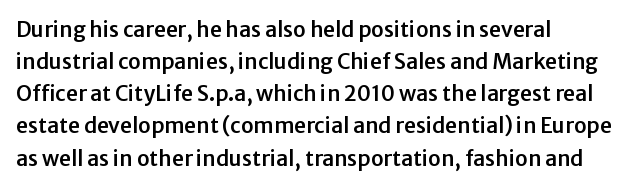
The image shows 21 px text type, upright; set left-aligned, normal line spacing (1.53x), normal letter spacing, not underlined.
